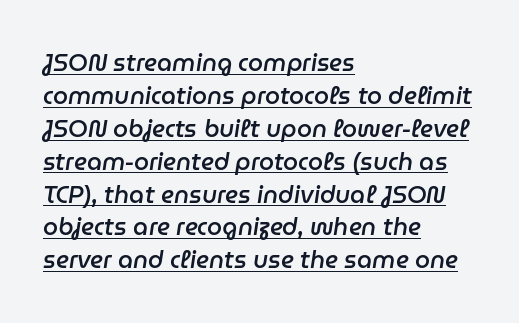
Q: Is the text bold? A: Semi-bold.
Q: Is the text italic (slanted)? A: Yes, it leans right by about 9 degrees.
Q: Is the text underlined? A: Yes.
Q: How is the paragraph aligned? A: Left-aligned.
Q: Is the spacing between letters normal or unusually wide? A: Normal.
Q: Is the spacing between lines tight, normal or loose? A: Normal.
